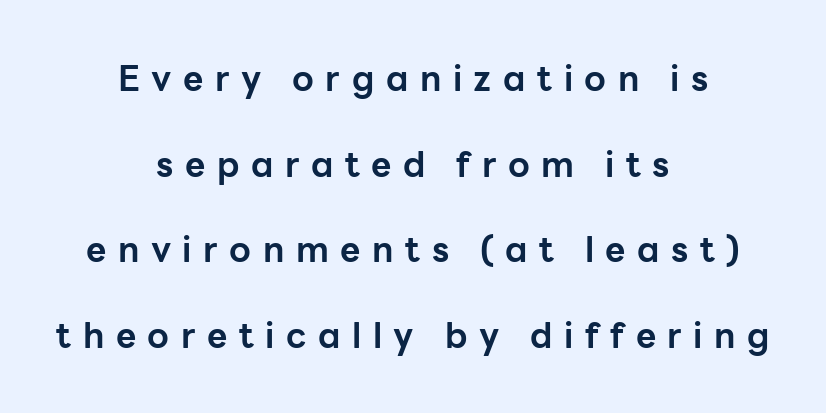
In CSS terms this would be text-align: center. Horizontal bands of white between lines are thick stripes. Check under the words: just untouched page. Substantial extra tracking has been applied to these lines. No italicization has been applied; the sample stays upright.
